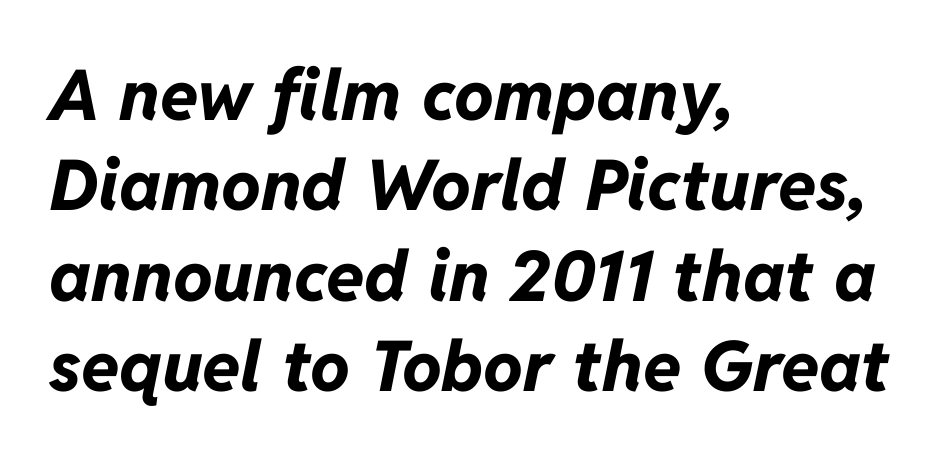
Q: Is the text bold? A: Yes.
Q: Is the text italic (slanted)? A: Yes, it leans right by about 11 degrees.
Q: Is the text underlined? A: No.
Q: How is the paragraph aligned? A: Left-aligned.
Q: Is the spacing between letters normal or unusually wide? A: Normal.
Q: Is the spacing between lines tight, normal or loose? A: Normal.
Q: Width (condensed, normal, or wide)? A: Normal.
Q: Stroke contrast? A: Low.
Q: x-height? A: Medium.
Q: Monospaced? A: No.
